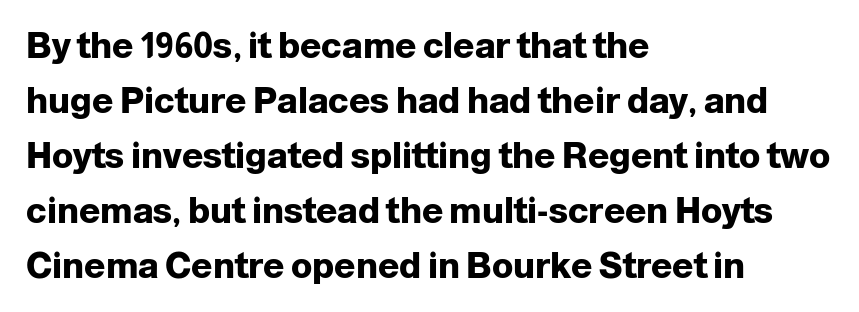
Q: Is the text bold? A: Yes.
Q: Is the text italic (slanted)? A: No, it is upright.
Q: Is the typeface a serif or a sans-serif typeface? A: Sans-serif.
Q: Is the text underlined? A: No.
Q: How is the paragraph aligned? A: Left-aligned.
Q: Is the spacing between letters normal or unusually wide? A: Normal.
Q: Is the spacing between lines tight, normal or loose? A: Normal.
Q: Width (condensed, normal, or wide)? A: Normal.
Q: Stroke contrast? A: Low.
Q: x-height? A: Medium.
Q: Monospaced? A: No.
